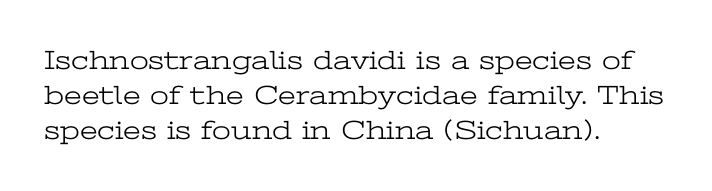
Style check: upright. Plain, unruled lines of type. The paragraph has a hard left edge and a soft right edge. This rendering leaves character spacing at its baseline value. A typesetter would call this leading conventional body-copy spacing. These glyphs show unthickened strokes, regular width or finer.
